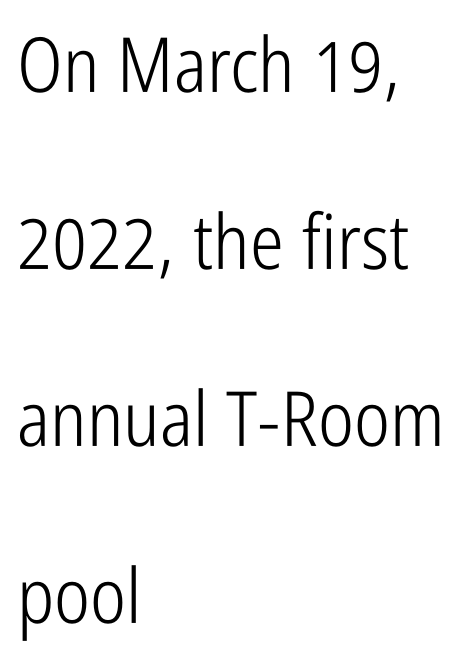
The passage shown is not bold in any degree. Descenders hang freely into open space. A sans-serif font was chosen for this passage. Words appear dense and cohesive because spacing is normal. Think of a printed novel: that variable character pitch is what you see here.
